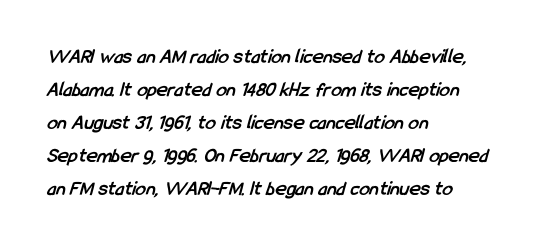
Compared with a centered layout, this one pins lines to the left instead. Letter spacing: default. Type without underlining. Heavy-handed strokes throughout: this text is bold. Students, observe: this is what conventionally led text looks like.
